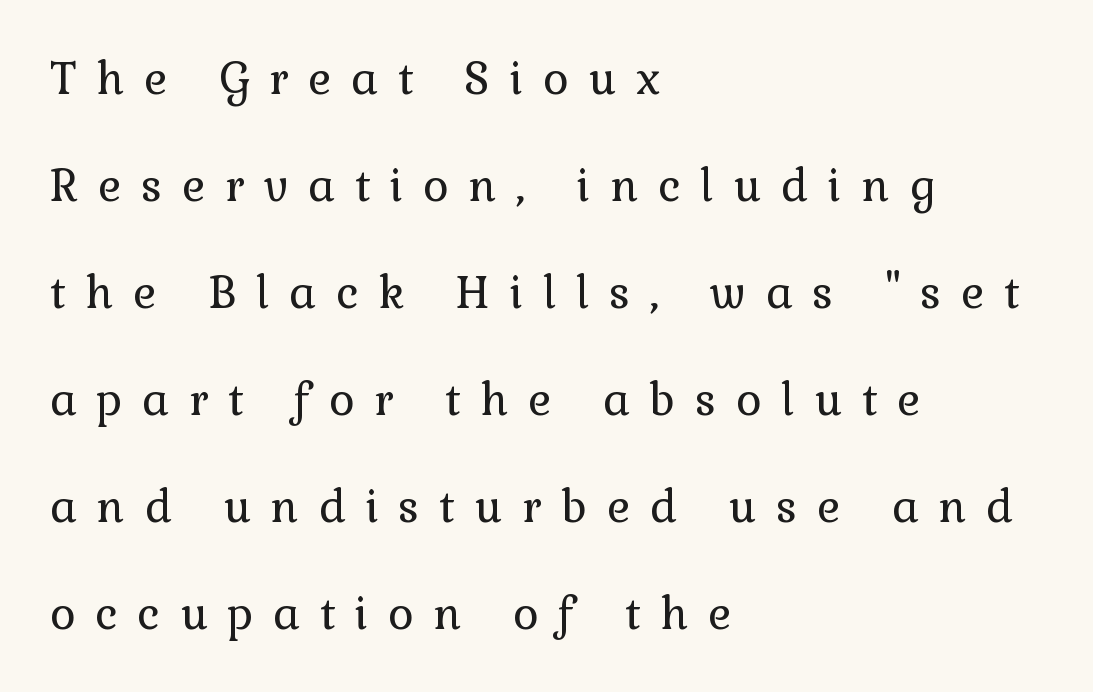
The specimen reads as upright at a glance. The designer went with a serif here, giving each stem small feet. You could not count columns in this text — the font is proportionally spaced. Caption: face not bold, strokes unweighted. Loosely led — the rows are spread out.
